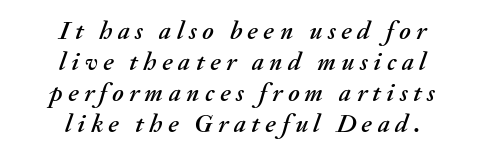
Q: Is the text italic (slanted)? A: Yes, it leans right by about 20 degrees.
Q: Is the text underlined? A: No.
Q: How is the paragraph aligned? A: Centered.
Q: Is the spacing between letters normal or unusually wide? A: Unusually wide.
